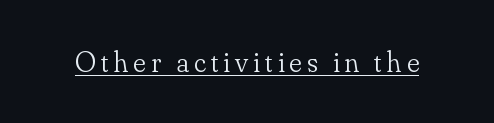
{"serif": "yes", "italic": "no", "bold": "no", "weight": "light", "width": "normal", "stroke_contrast": "low", "x_height": "small", "monospaced": "no", "underline": "yes", "glyph_px": 29}
